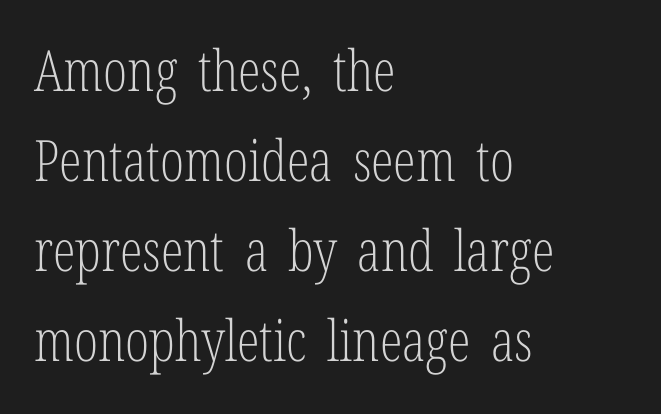
{"serif": "yes", "italic": "no", "bold": "no", "weight": "light", "width": "condensed", "stroke_contrast": "low", "x_height": "medium", "monospaced": "no", "underline": "no", "align": "left", "line_spacing": "normal", "line_spacing_ratio": 1.58, "letter_spacing": "normal", "letter_spacing_em": 0.0, "glyph_px": 57}
